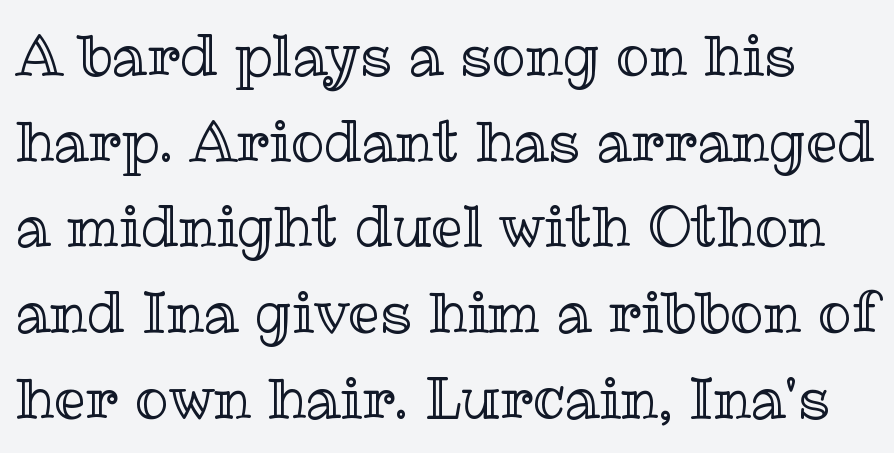
Q: Is the text italic (slanted)? A: No, it is upright.
Q: Is the text underlined? A: No.
Q: Is the spacing between letters normal or unusually wide? A: Normal.
Q: Is the spacing between lines tight, normal or loose? A: Normal.
Q: Width (condensed, normal, or wide)? A: Normal.
Q: x-height? A: Medium.
Q: Monospaced? A: No.
